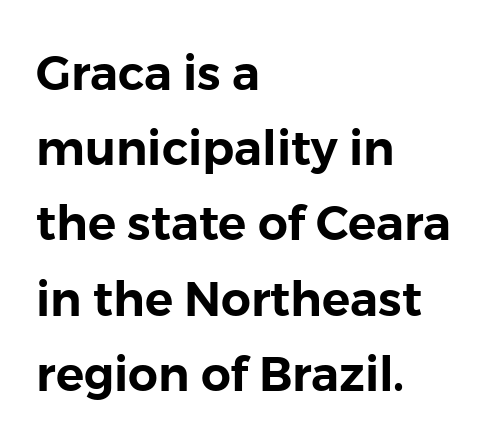
{"serif": "no", "italic": "no", "width": "normal", "stroke_contrast": "low", "x_height": "medium", "monospaced": "no", "underline": "no", "align": "left", "line_spacing": "normal", "line_spacing_ratio": 1.6, "letter_spacing": "normal", "letter_spacing_em": 0.0, "glyph_px": 47}
